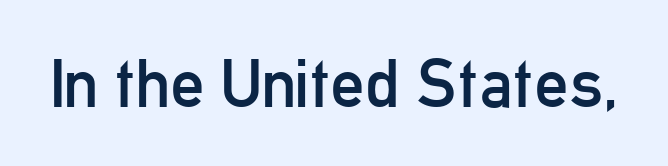
The glyphs are unaccompanied by any horizontal stroke below them. You can tell from the bare stems that sans-serif type was used. Style check: upright. Each word holds together tightly as a unit, with standard inter-letter gaps. Varying glyph widths throughout — classic text-font behaviour. Is this a heavy cut? Hardly; it is regular or lighter.
